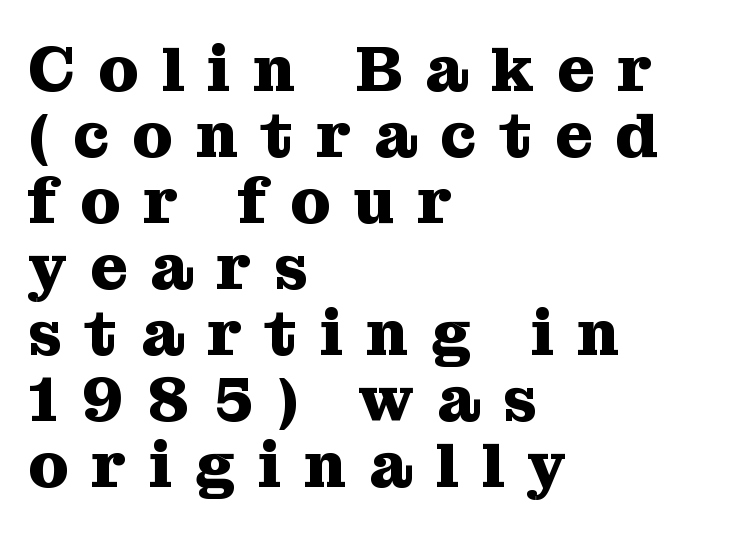
{"serif": "yes", "italic": "no", "bold": "yes", "weight": "heavy", "width": "normal", "stroke_contrast": "medium", "x_height": "medium", "monospaced": "no", "underline": "no", "align": "left", "line_spacing": "tight", "line_spacing_ratio": 1.03, "letter_spacing": "wide", "letter_spacing_em": 0.36, "glyph_px": 64}
